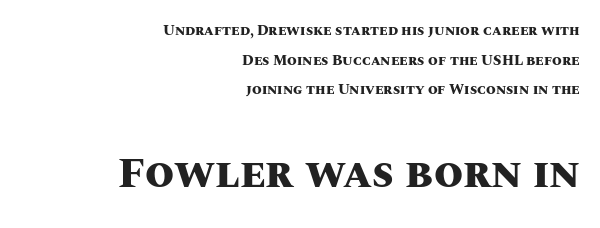
Thick stems and heavy bowls — unmistakably bold. The vertical gap from one line to the next is large. A flush-right, rag-left setting is used for this passage. The gaps between neighbouring characters are ordinary and unremarkable. You could not count columns in this text — the font is proportionally spaced.
